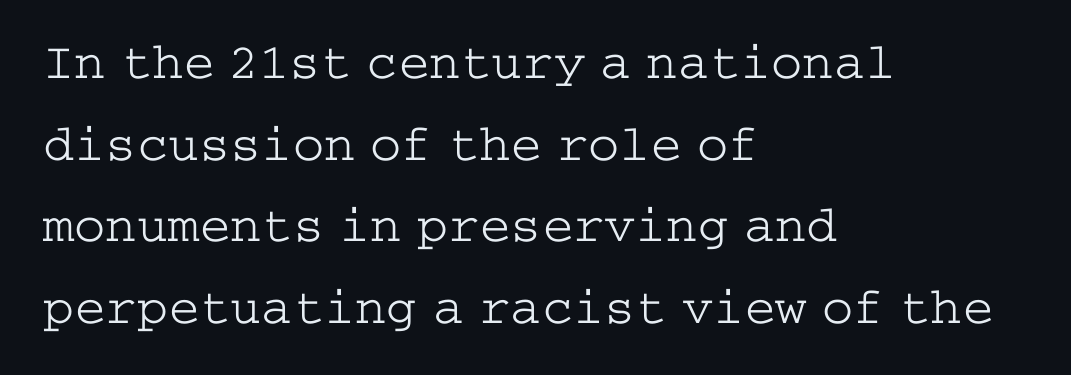
Q: Is the text bold? A: No.
Q: Is the text italic (slanted)? A: No, it is upright.
Q: Is the typeface a serif or a sans-serif typeface? A: Serif.
Q: Is the text underlined? A: No.
Q: How is the paragraph aligned? A: Left-aligned.
Q: Is the spacing between letters normal or unusually wide? A: Normal.
Q: Is the spacing between lines tight, normal or loose? A: Normal.
Q: Width (condensed, normal, or wide)? A: Wide.
Q: Stroke contrast? A: Low.
Q: x-height? A: Medium.
